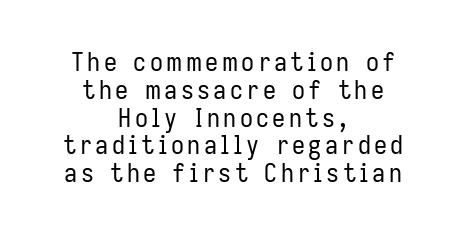
Compared with a flush-left layout, this one balances lines on the center instead. Notice how descenders almost collide with the ascenders below — that's tight leading. Italic: no, the glyphs are upright roman. Clear beneath every line of the passage.
